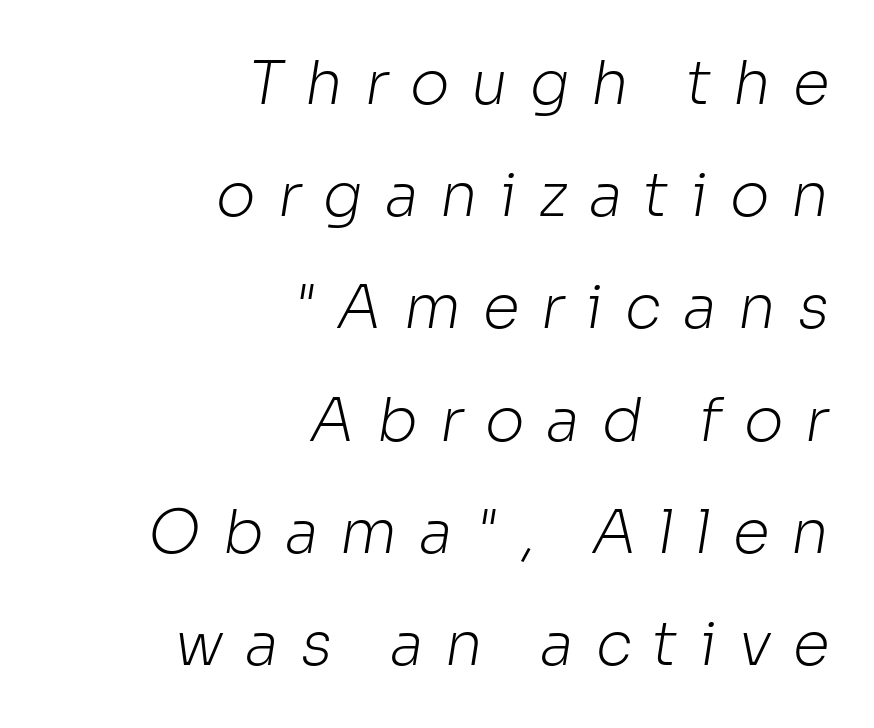
{"serif": "no", "bold": "no", "weight": "light", "width": "normal", "stroke_contrast": "low", "x_height": "medium", "monospaced": "no", "underline": "no", "align": "right", "line_spacing_ratio": 1.87, "letter_spacing": "wide", "letter_spacing_em": 0.36, "glyph_px": 60}
